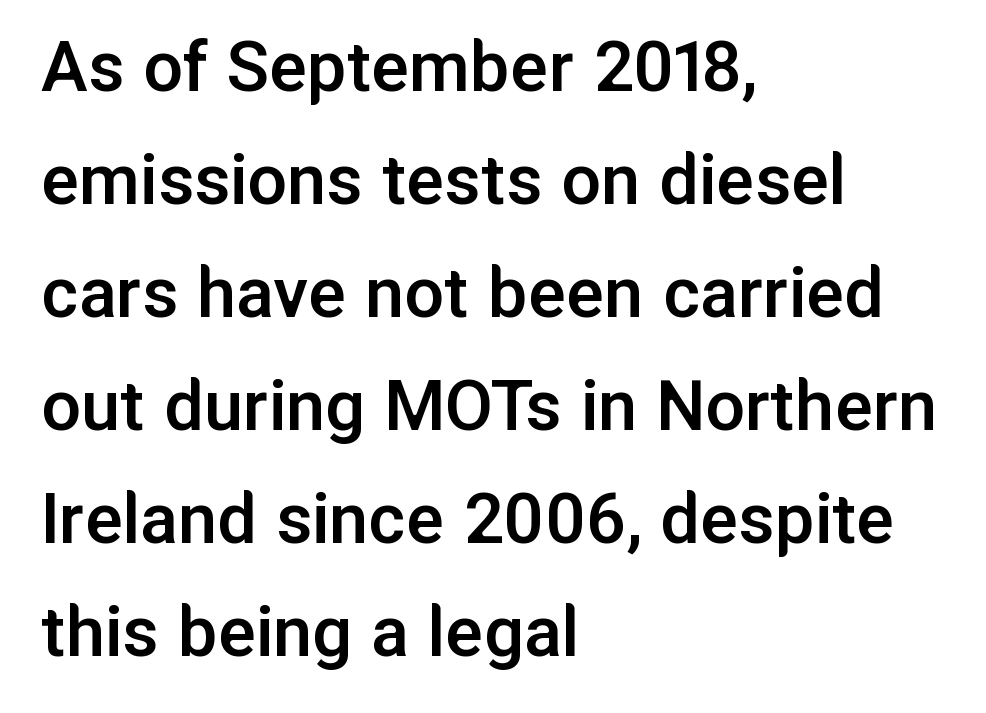
The glyphs have the mass of a demibold cut, below bold. Looks like regular typesetting: each glyph gets only the width it needs. Vertical strokes here are truly vertical. Descender tails drop into unmarked territory.
